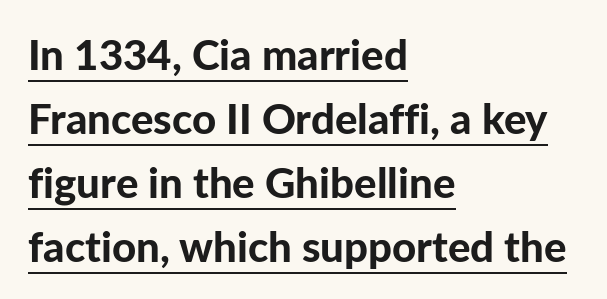
The image shows 42 px bold sans-serif type, upright; set left-aligned, normal line spacing (1.52x), normal letter spacing, underlined; low stroke contrast and a medium x-height.
